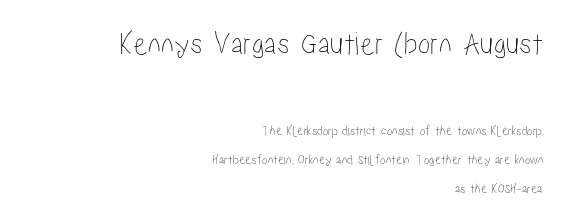
The image shows 33 px condensed type, upright; set right-aligned, loose line spacing (2.1x), normal letter spacing, not underlined; the first (top) block is 2.36x larger; low stroke contrast and a medium x-height.
